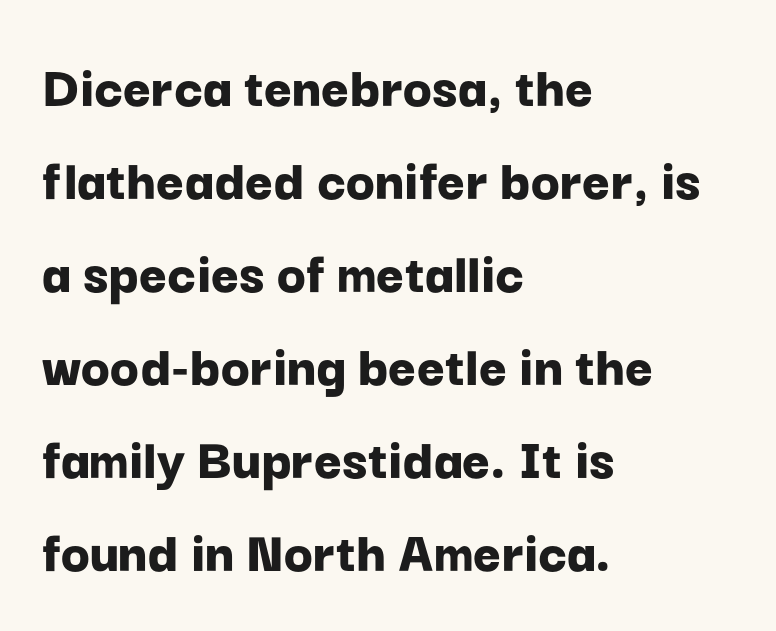
The image shows 60 px bold sans-serif type, upright; set left-aligned, normal line spacing (1.55x), normal letter spacing, not underlined; low stroke contrast and a medium x-height.
